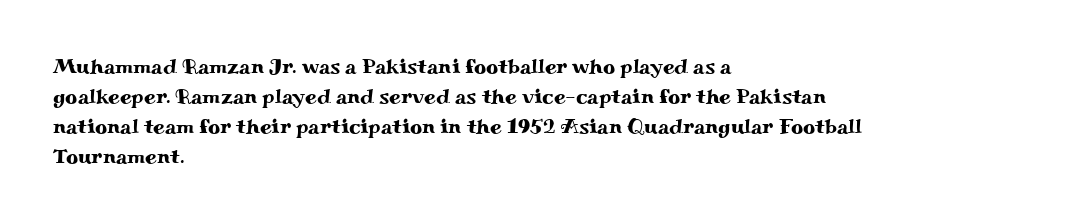
The gaps between neighbouring characters are ordinary and unremarkable. This rendering uses left alignment, leaving the right contour irregular. Horizontal bands of white between lines are of average thickness. The strip under each line holds only bare page. It's the straight-up-and-down kind of type.
